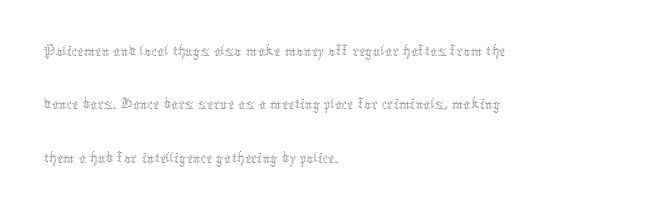
{"italic": "no", "bold": "no", "weight": "thin", "width": "normal", "stroke_contrast": "medium", "x_height": "medium", "monospaced": "no", "underline": "no", "align": "left", "line_spacing": "normal", "line_spacing_ratio": 1.48, "letter_spacing": "normal", "letter_spacing_em": 0.0, "glyph_px": 36}
